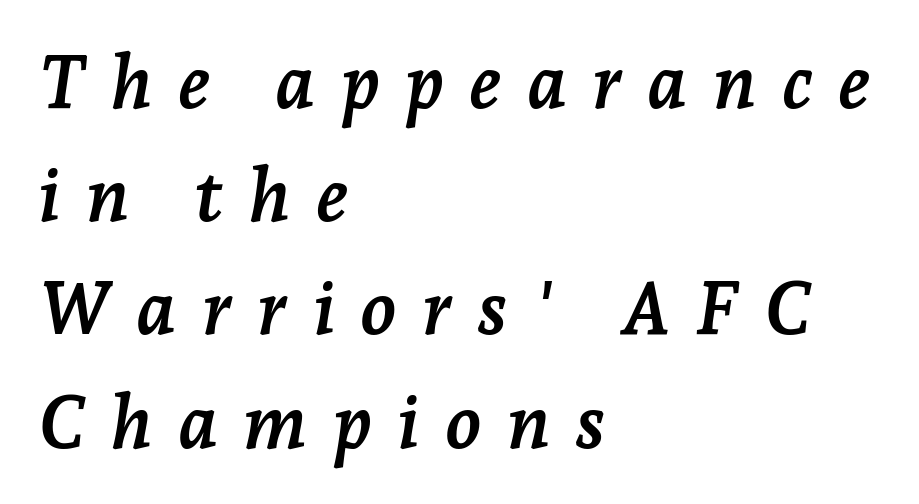
Each letter's strokes conclude with small projecting serifs. Inter-character spacing is expanded well beyond the font's built-in metrics. Would a proofreader flag this as italicized? Yes. The passage shown stacks its lines at a standard gap.
